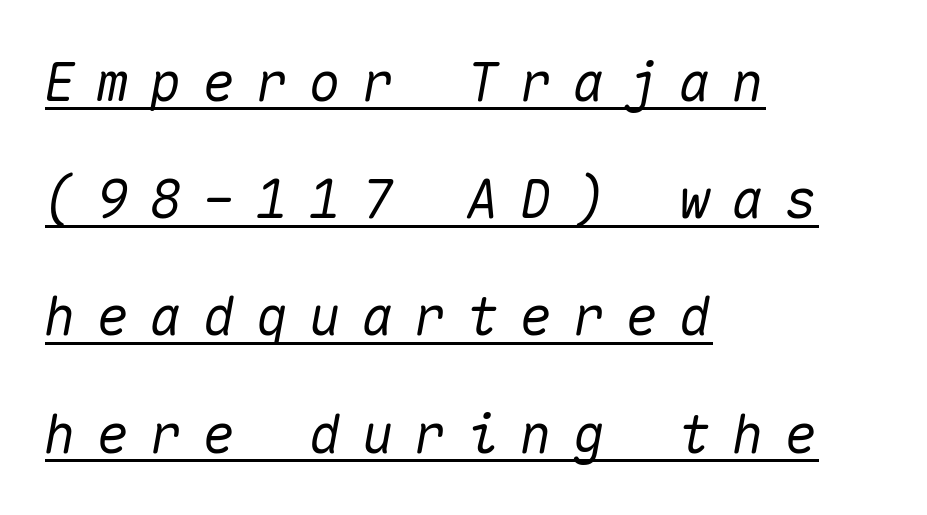
{"italic": "yes", "lean": "right", "slant_degrees": 10, "width": "normal", "stroke_contrast": "medium", "x_height": "medium", "monospaced": "yes", "underline": "yes", "align": "left", "line_spacing": "loose", "line_spacing_ratio": 2.17, "letter_spacing": "wide", "letter_spacing_em": 0.38, "glyph_px": 54}
